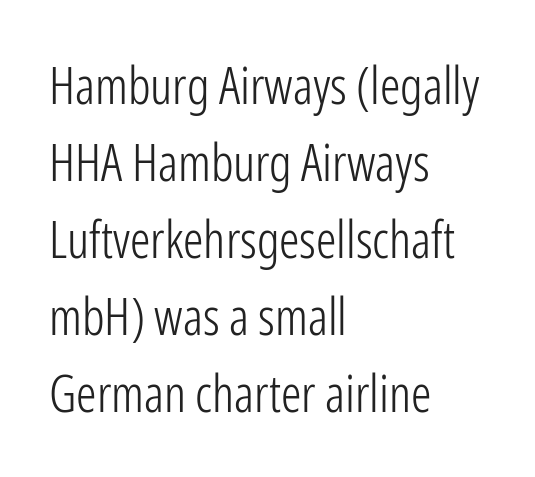
{"serif": "no", "italic": "no", "bold": "no", "weight": "light", "width": "condensed", "stroke_contrast": "low", "x_height": "medium", "monospaced": "no", "underline": "no", "align": "left", "line_spacing": "normal", "line_spacing_ratio": 1.51, "letter_spacing": "normal", "letter_spacing_em": 0.0, "glyph_px": 51}
